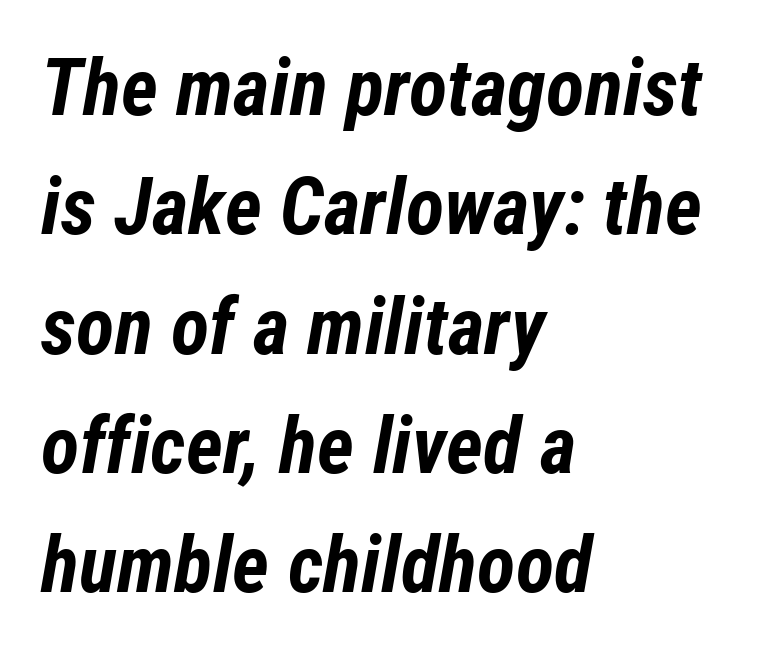
The image shows 79 px bold, condensed type, italic (leaning right); set left-aligned, normal line spacing (1.51x), normal letter spacing, not underlined; low stroke contrast and a medium x-height.
